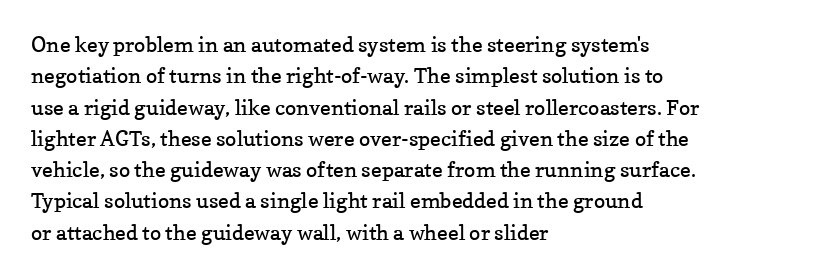
{"italic": "no", "bold": "no", "underline": "no", "align": "left", "line_spacing": "normal", "line_spacing_ratio": 1.49, "letter_spacing": "normal", "letter_spacing_em": 0.0, "glyph_px": 21}
